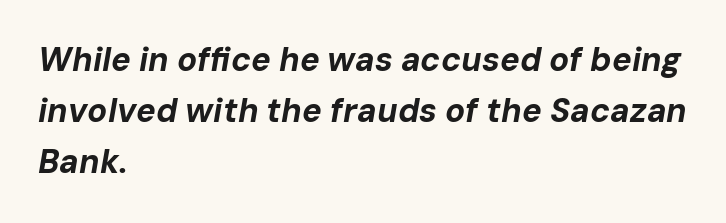
The image shows 33 px bold type, italic (leaning right); set left-aligned, normal line spacing (1.55x), normal letter spacing, not underlined; low stroke contrast and a medium x-height.
